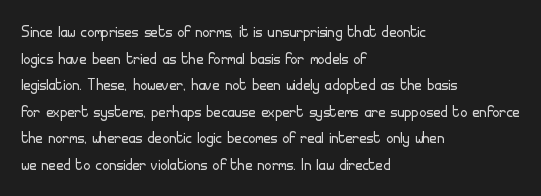
Does the copy run flush right? No — it runs flush left. The block of text has a typical density, with ordinary space between rows. This sample uses plain, unmodified letter spacing. The zone under the glyphs is completely vacant. A roman cut, with each character standing at attention. Stem width sits at or under what a default text font uses.
